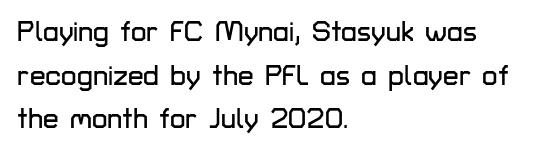
Q: Is the text italic (slanted)? A: No, it is upright.
Q: Is the typeface a serif or a sans-serif typeface? A: Sans-serif.
Q: Is the text underlined? A: No.
Q: How is the paragraph aligned? A: Left-aligned.
Q: Is the spacing between letters normal or unusually wide? A: Normal.
Q: Is the spacing between lines tight, normal or loose? A: Normal.
Q: Width (condensed, normal, or wide)? A: Normal.
Q: Stroke contrast? A: Low.
Q: x-height? A: Medium.
Q: Monospaced? A: No.
